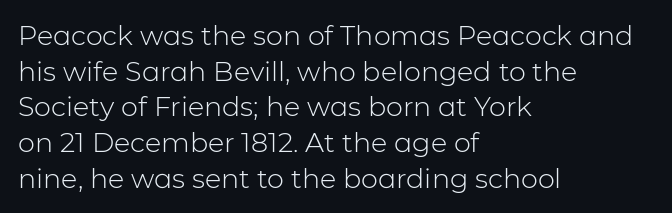
The image shows 27 px text type, upright; set left-aligned, normal line spacing (1.32x), normal letter spacing, not underlined.
